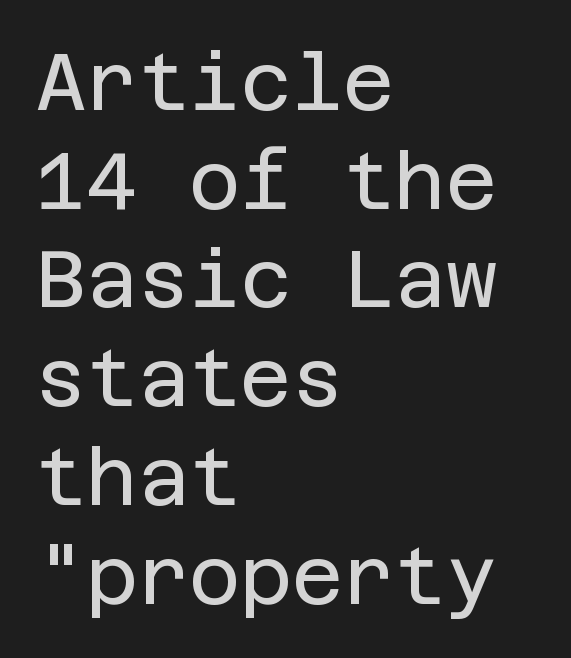
Q: Is the text bold? A: No.
Q: Is the text italic (slanted)? A: No, it is upright.
Q: Is the typeface a serif or a sans-serif typeface? A: Sans-serif.
Q: Is the text underlined? A: No.
Q: How is the paragraph aligned? A: Left-aligned.
Q: Is the spacing between letters normal or unusually wide? A: Normal.
Q: Is the spacing between lines tight, normal or loose? A: Normal.
Q: Width (condensed, normal, or wide)? A: Normal.
Q: Stroke contrast? A: Low.
Q: x-height? A: Large.
